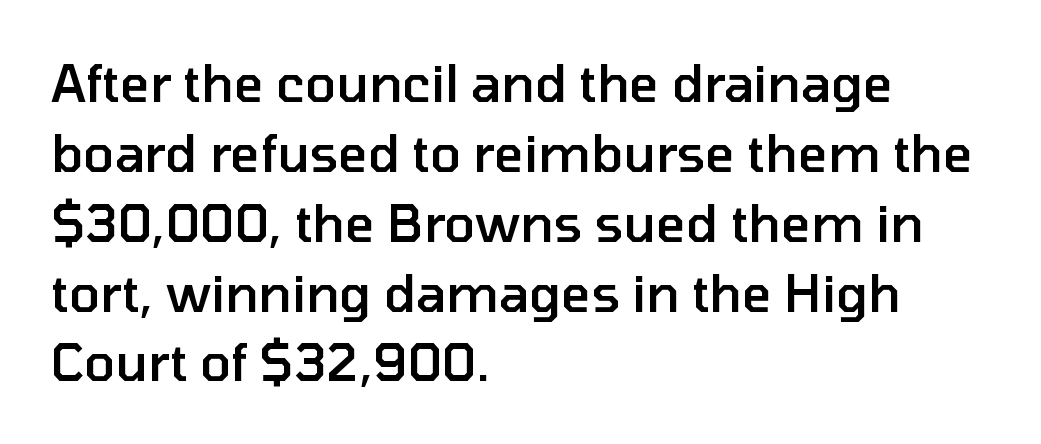
The image shows 51 px semibold sans-serif type, upright; set left-aligned, normal line spacing (1.37x), normal letter spacing, not underlined; low stroke contrast and a medium x-height.
